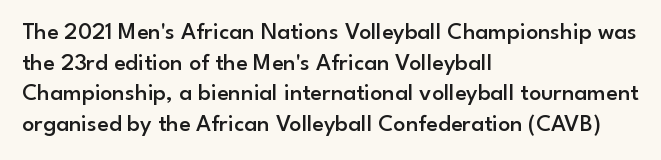
Q: Is the text bold? A: Semi-bold.
Q: Is the text italic (slanted)? A: No, it is upright.
Q: Is the text underlined? A: No.
Q: How is the paragraph aligned? A: Left-aligned.
Q: Is the spacing between letters normal or unusually wide? A: Normal.
Q: Is the spacing between lines tight, normal or loose? A: Normal.
